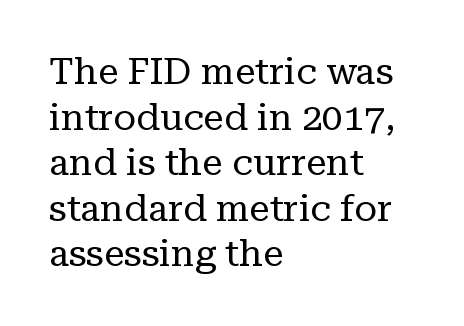
Q: Is the text bold? A: No.
Q: Is the text italic (slanted)? A: No, it is upright.
Q: Is the typeface a serif or a sans-serif typeface? A: Serif.
Q: Is the text underlined? A: No.
Q: How is the paragraph aligned? A: Left-aligned.
Q: Is the spacing between letters normal or unusually wide? A: Normal.
Q: Width (condensed, normal, or wide)? A: Normal.
Q: Stroke contrast? A: Low.
Q: x-height? A: Medium.
Q: Monospaced? A: No.
